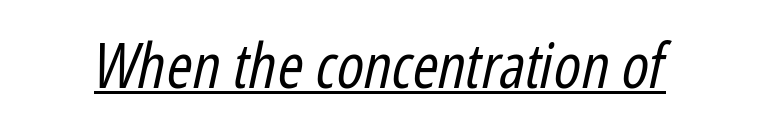
The image shows 62 px regular-weight, condensed type, italic (leaning right); set normal letter spacing, underlined; low stroke contrast and a medium x-height.
